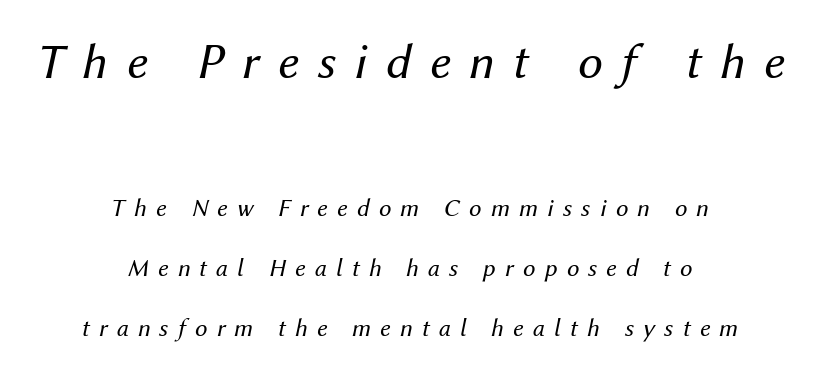
Q: Is the text bold? A: No.
Q: Is the text italic (slanted)? A: Yes, it leans right by about 12 degrees.
Q: Is the text underlined? A: No.
Q: How is the paragraph aligned? A: Centered.
Q: Is the spacing between letters normal or unusually wide? A: Unusually wide.
Q: Is the spacing between lines tight, normal or loose? A: Loose.
Q: Which block of text is set in a larger size, the first (top) or the second (bottom)? A: The first (top) one.
Q: Width (condensed, normal, or wide)? A: Normal.
Q: Stroke contrast? A: Medium.
Q: x-height? A: Medium.
Q: Monospaced? A: No.
